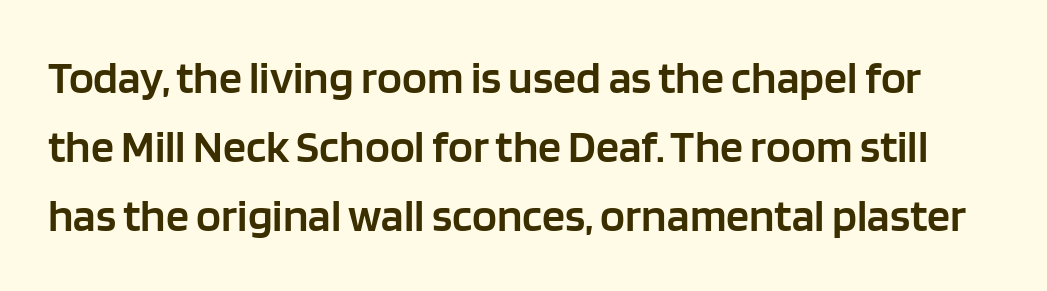
The image shows 46 px semibold sans-serif type, upright; set normal line spacing (1.5x), normal letter spacing, not underlined; low stroke contrast and a large x-height.
